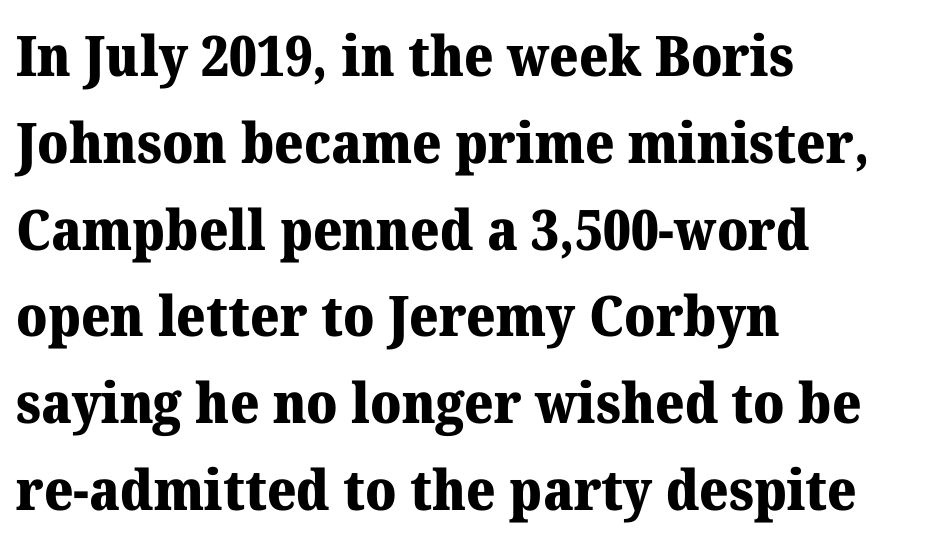
Descender tails drop into unmarked territory. Small tapered or slab feet sit at the stroke ends, so this counts as serif. Strokes here are thick enough to call this a true bold. Rows of type keep a routine distance in the vertical direction.
